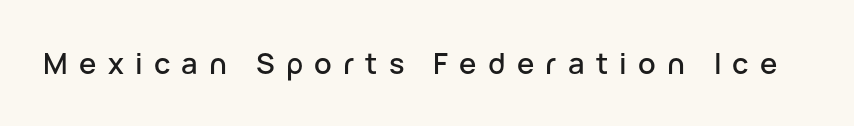
{"serif": "no", "italic": "no", "width": "normal", "stroke_contrast": "low", "x_height": "medium", "monospaced": "no", "underline": "no", "letter_spacing": "wide", "letter_spacing_em": 0.39, "glyph_px": 29}
